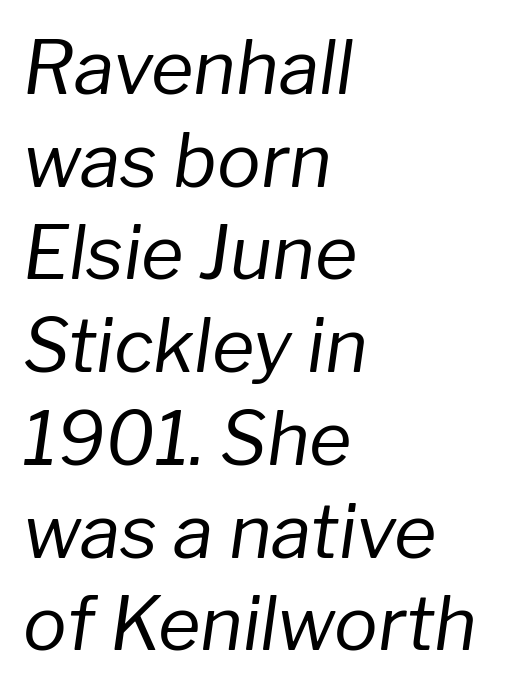
{"italic": "yes", "lean": "right", "slant_degrees": 8, "bold": "no", "weight": "regular", "width": "normal", "stroke_contrast": "low", "x_height": "medium", "monospaced": "no", "underline": "no", "align": "left", "line_spacing": "normal", "line_spacing_ratio": 1.27, "letter_spacing": "normal", "letter_spacing_em": 0.0, "glyph_px": 73}
